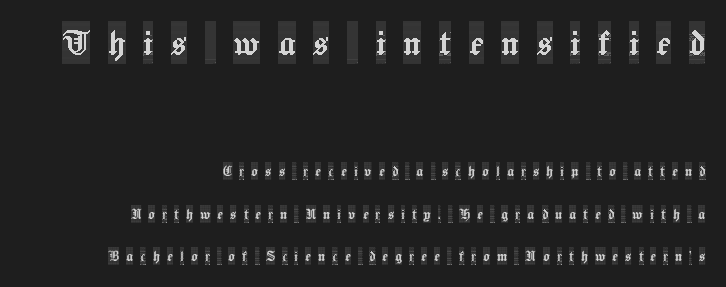
This sample is right-justified, so line beginnings fall wherever the words allow. Here the glyphs are tracked loosely, breaking word shapes into spaced letters. In terms of posture, this sample is upright. The face used here appears at its bigger size in the upper chunk.
